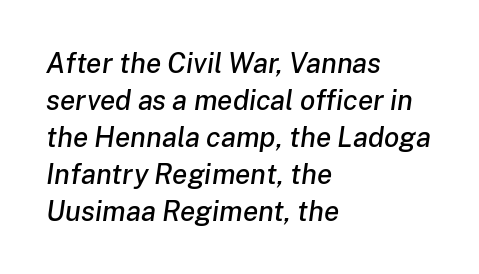
The image shows 28 px text type, italic (leaning right); set left-aligned, normal line spacing (1.32x), normal letter spacing, not underlined; low stroke contrast and a medium x-height.
